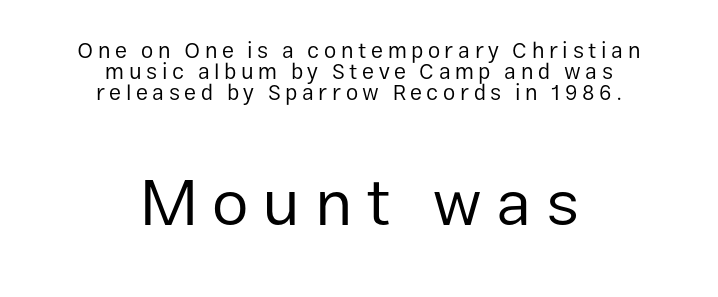
{"serif": "no", "italic": "no", "bold": "no", "weight": "regular", "width": "normal", "stroke_contrast": "low", "x_height": "medium", "monospaced": "no", "underline": "no", "align": "center", "line_spacing": "tight", "line_spacing_ratio": 0.95, "letter_spacing": "wide", "letter_spacing_em": 0.21, "larger_block": "second", "size_ratio": 3.0, "glyph_px": 66}
